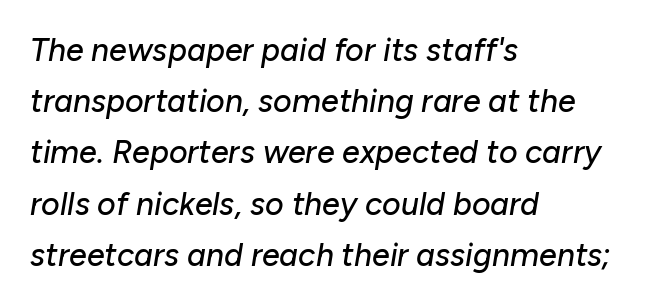
The glyphs look as if they've been sheared to an angle. Where is the straight margin? On the left. The glyphs are unaccompanied by any horizontal stroke below them. Each letter keeps its own natural width here, so spacing adapts to shape.
